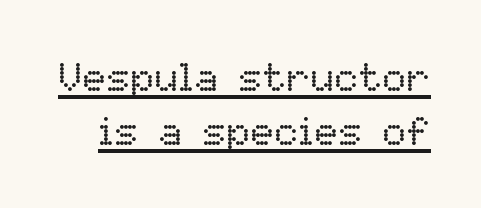
Q: Is the text bold? A: No.
Q: Is the text italic (slanted)? A: No, it is upright.
Q: Is the text underlined? A: Yes.
Q: Is the spacing between letters normal or unusually wide? A: Normal.
Q: Is the spacing between lines tight, normal or loose? A: Normal.
Q: Width (condensed, normal, or wide)? A: Normal.
Q: Stroke contrast? A: Low.
Q: x-height? A: Medium.
Q: Monospaced? A: No.
